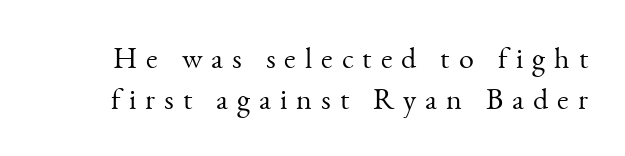
The image shows 30 px light serif type, upright; set normal line spacing (1.37x), unusually wide letter spacing (+0.3 em), not underlined; medium stroke contrast and a small x-height.
